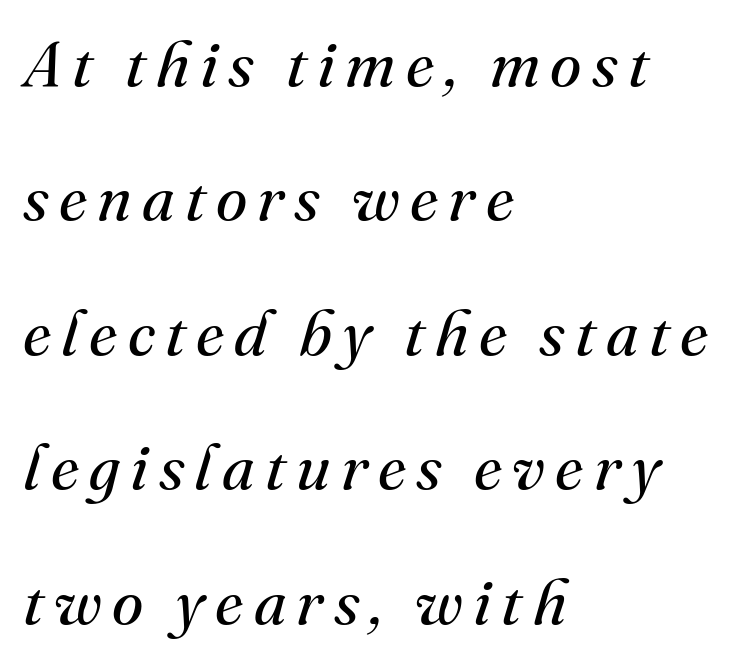
Character widths vary here, with narrow letters taking less room than wide ones. This reads as an unemphasized weight, regular at the heaviest. The paragraph shown leans on its left margin. Honestly, there is no underline to notice here at all.
